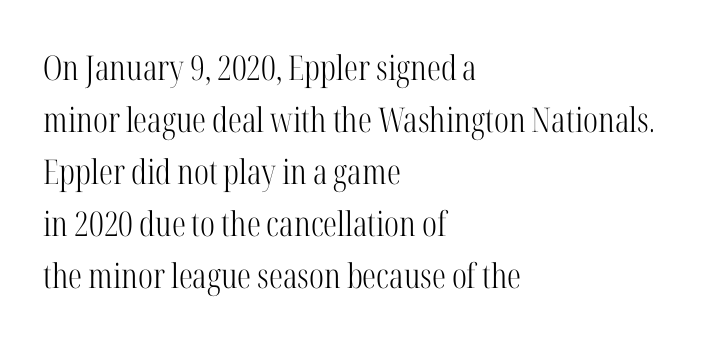
Baseline-to-baseline distance is the conventional proportion of letter height. Weight: in the light-to-regular range. Character widths vary here, with narrow letters taking less room than wide ones. The glyphs are unaccompanied by any horizontal stroke below them.
